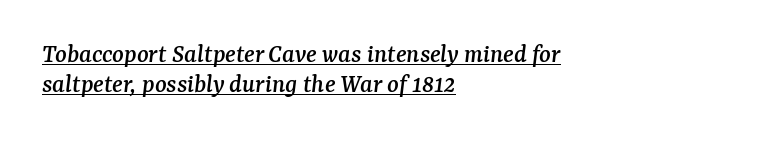
The lines are packed closely together with very little leading. Each line of the rendering has a horizontal stroke beneath the glyphs. Characters are canted at an angle relative to the baseline's perpendicular. Visually the block forms a straight wall on the left and a jagged coastline on the right. Inter-character spacing is left at the font's built-in metrics.
